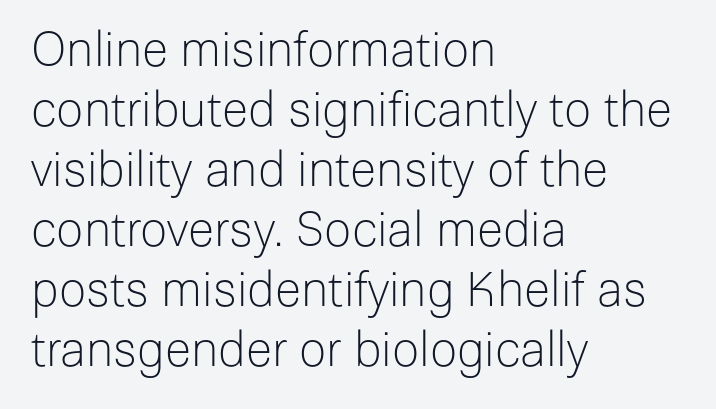
The block of text has a typical density, with ordinary space between rows. Check the space under the baseline: it is left empty. Stems and bowls with no extra thickness — not bold. Inter-character spacing is left at the font's built-in metrics. The face used here is a sans, in the tradition of grotesques and geometrics. Visually the block forms a straight wall on the left and a jagged coastline on the right.
